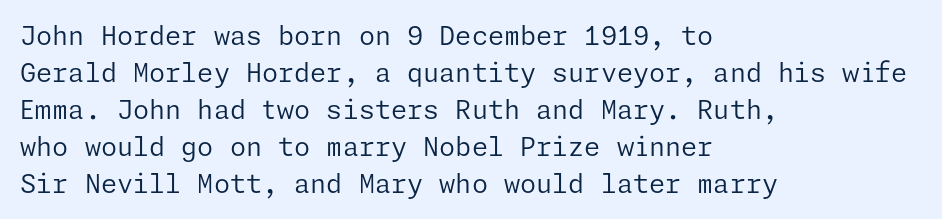
The image shows 26 px text type, upright; set left-aligned, normal line spacing (1.42x), normal letter spacing, not underlined.
